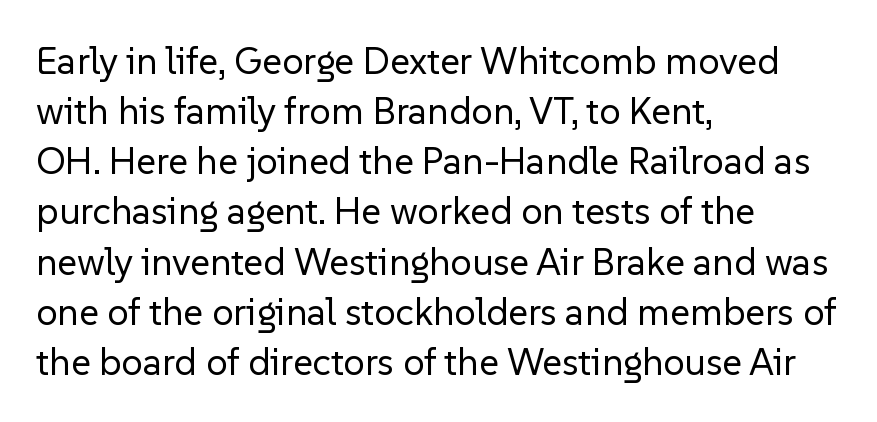
{"serif": "no", "italic": "no", "bold": "no", "weight": "regular", "width": "normal", "stroke_contrast": "low", "x_height": "medium", "monospaced": "no", "underline": "no", "align": "left", "line_spacing": "normal", "line_spacing_ratio": 1.32, "letter_spacing": "normal", "letter_spacing_em": 0.0, "glyph_px": 38}
